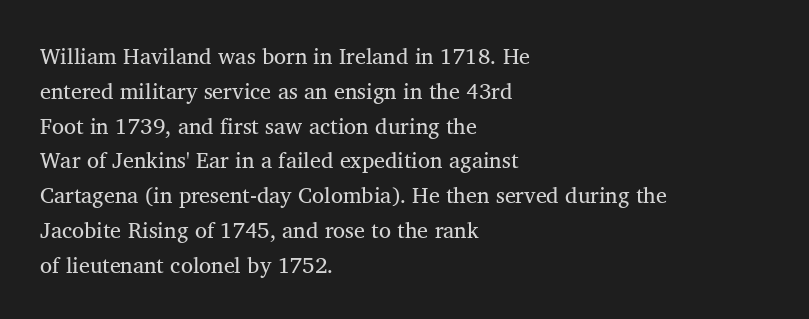
{"italic": "no", "bold": "no", "underline": "no", "align": "left", "line_spacing": "normal", "line_spacing_ratio": 1.58, "letter_spacing": "normal", "letter_spacing_em": 0.0, "glyph_px": 22}
